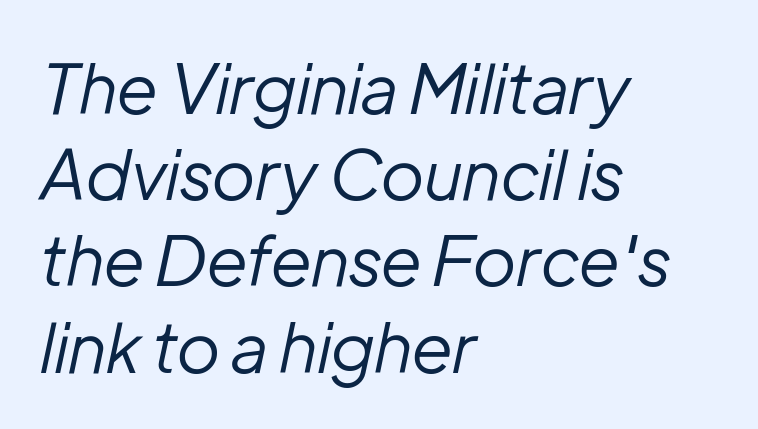
The image shows 69 px regular-weight type, italic (leaning right); set left-aligned, normal line spacing (1.25x), normal letter spacing, not underlined; low stroke contrast and a medium x-height.
